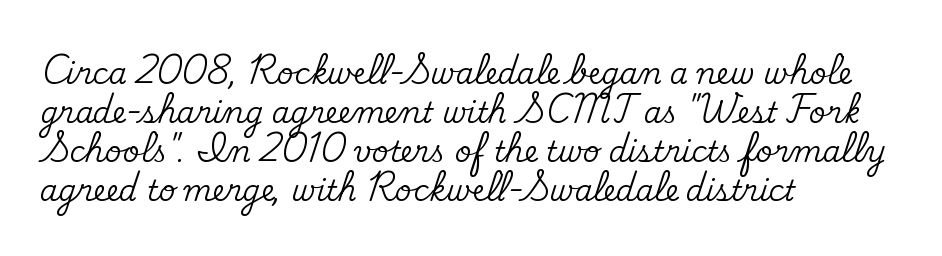
The image shows 29 px text type; set left-aligned, normal line spacing (1.34x), normal letter spacing, not underlined; medium stroke contrast and a small x-height.
